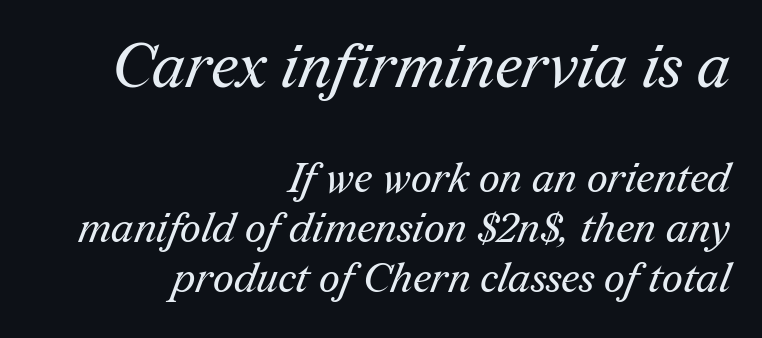
The tracking reads as untouched default to a designer's eye. Does the type have serifs? Yes, each stem ends in a small foot. Top chunk: large. Bottom chunk: small. Short and long lines alike share a common ending point at right.
